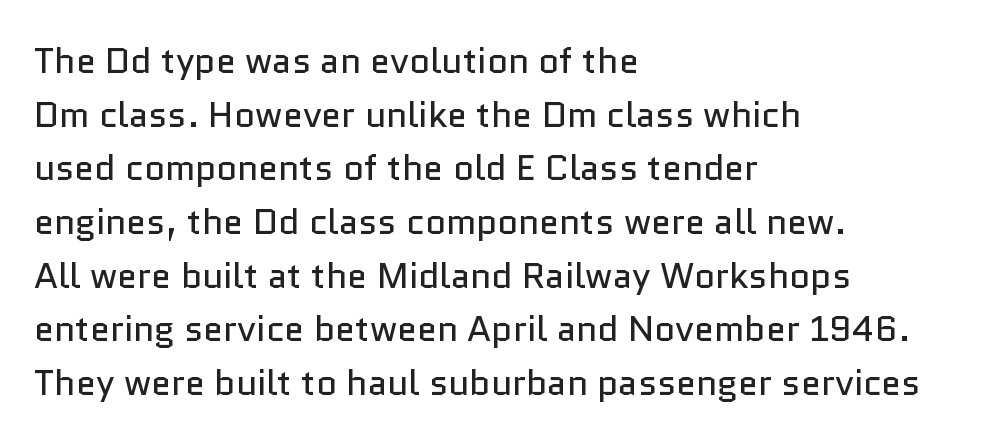
Q: Is the text bold? A: No.
Q: Is the text italic (slanted)? A: No, it is upright.
Q: Is the typeface a serif or a sans-serif typeface? A: Sans-serif.
Q: Is the text underlined? A: No.
Q: How is the paragraph aligned? A: Left-aligned.
Q: Is the spacing between letters normal or unusually wide? A: Normal.
Q: Is the spacing between lines tight, normal or loose? A: Normal.
Q: Width (condensed, normal, or wide)? A: Normal.
Q: Stroke contrast? A: Low.
Q: x-height? A: Medium.
Q: Monospaced? A: No.
